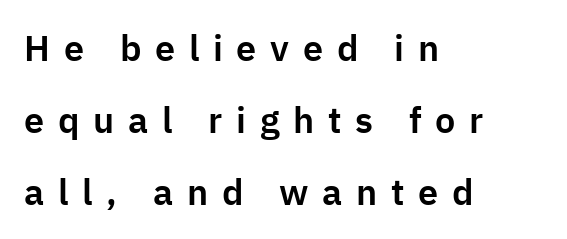
{"serif": "no", "italic": "no", "width": "normal", "stroke_contrast": "low", "x_height": "medium", "monospaced": "no", "underline": "no", "align": "left", "line_spacing": "loose", "line_spacing_ratio": 2.0, "letter_spacing": "wide", "letter_spacing_em": 0.38, "glyph_px": 36}
